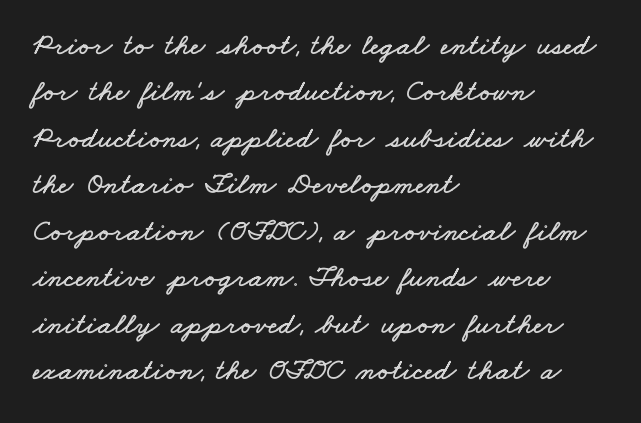
The image shows 30 px wide type; set left-aligned, normal line spacing (1.55x), normal letter spacing, not underlined; low stroke contrast and a small x-height.
